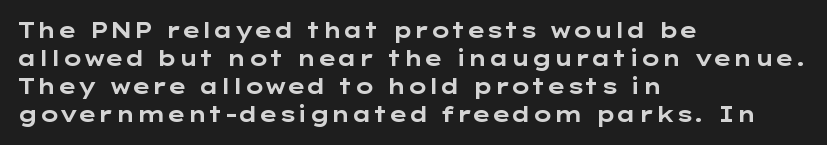
{"italic": "no", "bold": "yes", "underline": "no", "align": "left", "line_spacing": "normal", "line_spacing_ratio": 1.33, "letter_spacing": "normal", "letter_spacing_em": 0.0, "glyph_px": 21}
